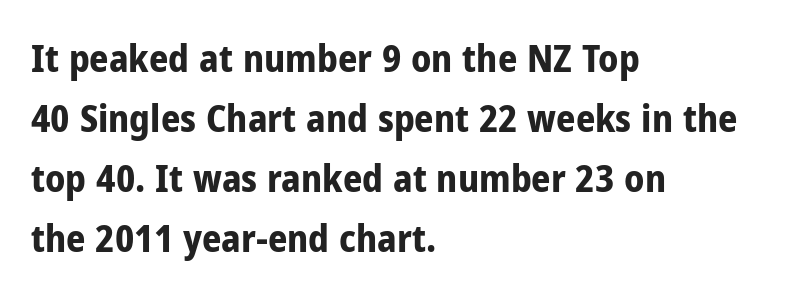
{"serif": "no", "italic": "no", "bold": "yes", "weight": "bold", "width": "condensed", "stroke_contrast": "low", "x_height": "medium", "monospaced": "no", "underline": "no", "align": "left", "line_spacing": "normal", "line_spacing_ratio": 1.58, "letter_spacing": "normal", "letter_spacing_em": 0.0, "glyph_px": 38}
